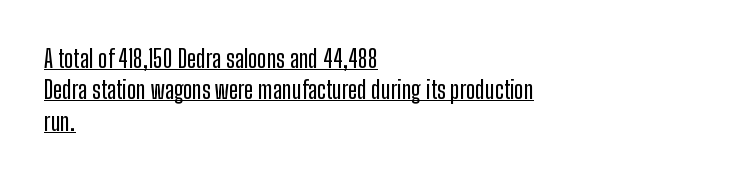
No italicization has been applied; the sample stays upright. Which margin do the lines hug? The left one — the right edge is uneven. The horizontal fit of the characters is conventional and even. This is underlined copy, the kind a proofreader might mark for attention.
